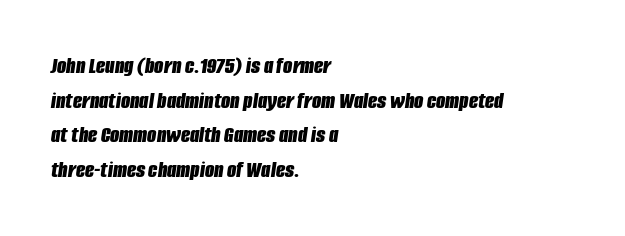
{"italic": "yes", "lean": "right", "slant_degrees": 8, "bold": "yes", "underline": "no", "align": "left", "line_spacing": "normal", "line_spacing_ratio": 1.44, "letter_spacing": "normal", "letter_spacing_em": 0.0, "glyph_px": 24}
